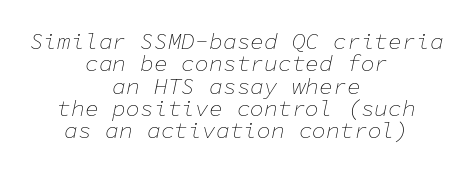
The rendering keeps characters at their native spacing. Whoever set this chose condensed vertical rhythm over breathing room. Descender tails drop into unmarked territory. Letters have the restrained weight of plain body copy at most. Visually the block forms a symmetrical silhouette, jagged on both flanks.
